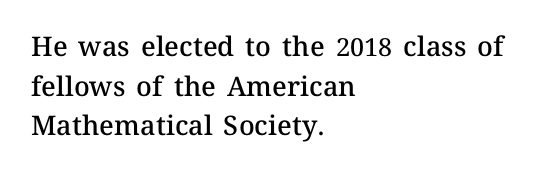
The image shows 27 px text type, upright; set left-aligned, normal line spacing (1.47x), normal letter spacing, not underlined.
